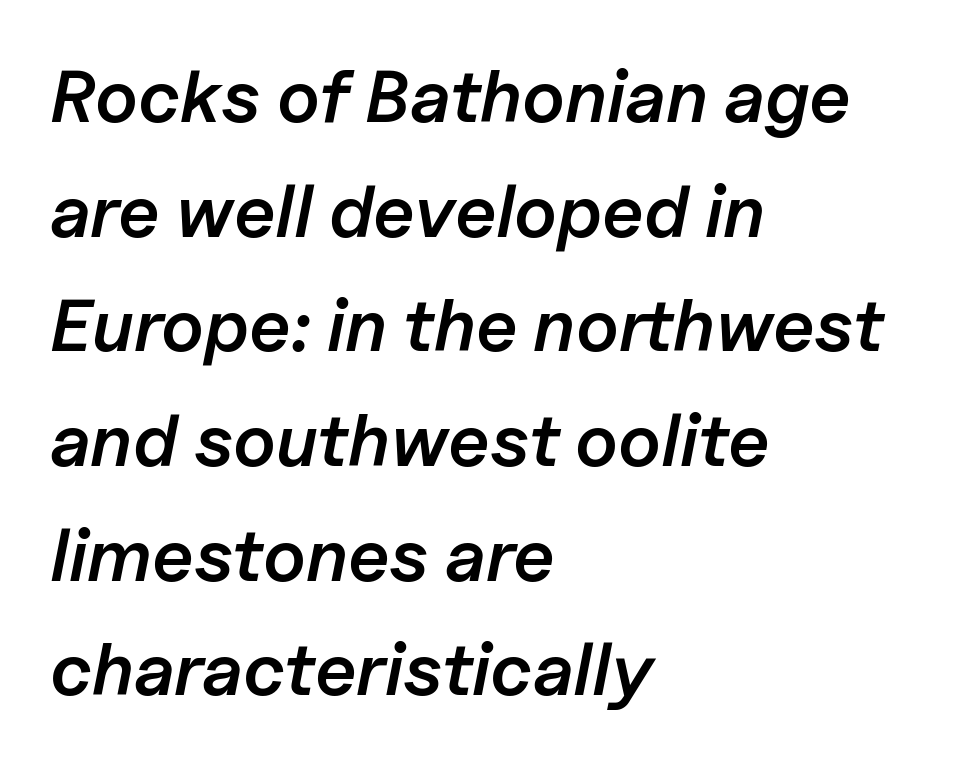
Q: Is the text bold? A: Semi-bold.
Q: Is the text italic (slanted)? A: Yes, it leans right by about 11 degrees.
Q: Is the text underlined? A: No.
Q: How is the paragraph aligned? A: Left-aligned.
Q: Is the spacing between letters normal or unusually wide? A: Normal.
Q: Is the spacing between lines tight, normal or loose? A: Normal.
Q: Width (condensed, normal, or wide)? A: Normal.
Q: Stroke contrast? A: Low.
Q: x-height? A: Medium.
Q: Monospaced? A: No.
